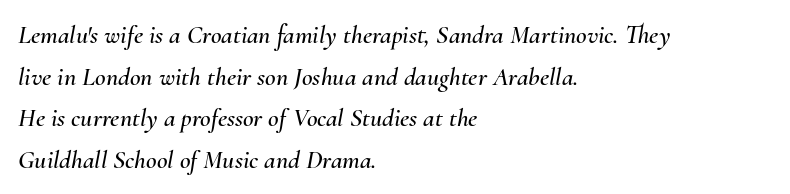
Q: Is the text italic (slanted)? A: Yes, it leans right by about 10 degrees.
Q: Is the text underlined? A: No.
Q: How is the paragraph aligned? A: Left-aligned.
Q: Is the spacing between letters normal or unusually wide? A: Normal.
Q: Is the spacing between lines tight, normal or loose? A: Normal.
